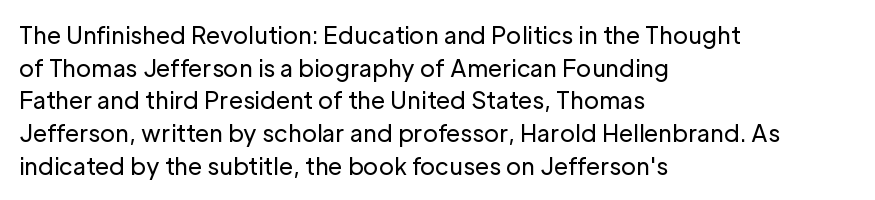
{"italic": "no", "bold": "no", "underline": "no", "align": "left", "line_spacing": "normal", "line_spacing_ratio": 1.42, "letter_spacing": "normal", "letter_spacing_em": 0.0, "glyph_px": 23}
